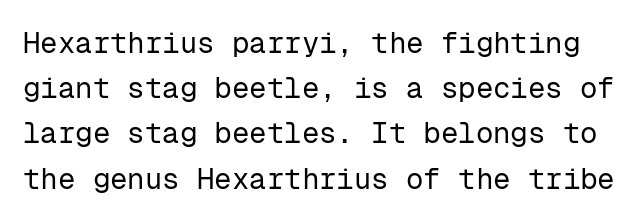
Q: Is the text bold? A: No.
Q: Is the text italic (slanted)? A: No, it is upright.
Q: Is the typeface a serif or a sans-serif typeface? A: Sans-serif.
Q: Is the text underlined? A: No.
Q: Is the spacing between letters normal or unusually wide? A: Normal.
Q: Is the spacing between lines tight, normal or loose? A: Normal.
Q: Width (condensed, normal, or wide)? A: Normal.
Q: Stroke contrast? A: Low.
Q: x-height? A: Medium.
Q: Monospaced? A: Yes.
